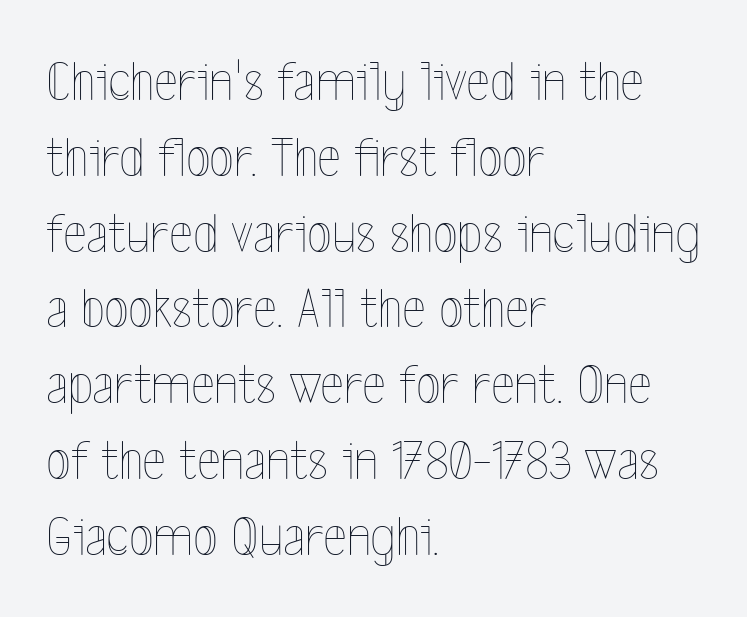
{"italic": "no", "bold": "no", "weight": "thin", "width": "condensed", "x_height": "medium", "monospaced": "no", "underline": "no", "align": "left", "line_spacing": "normal", "line_spacing_ratio": 1.33, "letter_spacing": "normal", "letter_spacing_em": 0.0, "glyph_px": 57}
